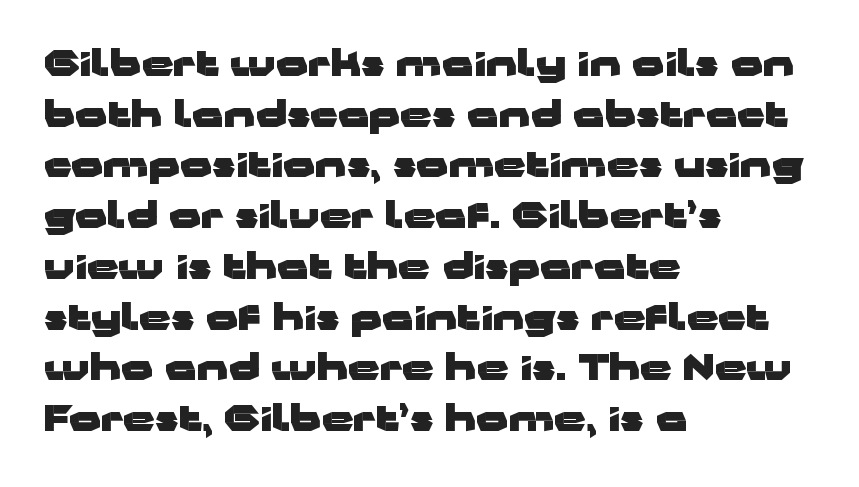
If you drew a ruler down the left edge, every line would touch it. If you drew a line through each stem, it would be perfectly vertical. Pretty heavy lettering here — definitely bold. Observe the ordinary spacing: letters are neighbours, not strangers.
